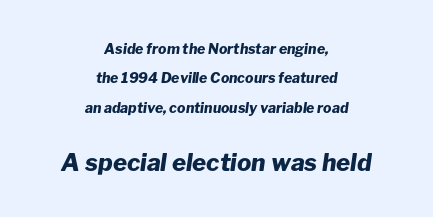
{"italic": "yes", "lean": "right", "slant_degrees": 8, "bold": "yes", "underline": "no", "align": "center", "line_spacing": "loose", "line_spacing_ratio": 2.09, "letter_spacing": "normal", "letter_spacing_em": 0.0, "larger_block": "second", "size_ratio": 1.71, "glyph_px": 24}
